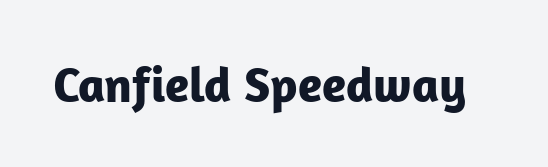
Q: Is the text bold? A: Yes.
Q: Is the text italic (slanted)? A: No, it is upright.
Q: Is the typeface a serif or a sans-serif typeface? A: Sans-serif.
Q: Is the text underlined? A: No.
Q: Is the spacing between letters normal or unusually wide? A: Normal.
Q: Width (condensed, normal, or wide)? A: Normal.
Q: Stroke contrast? A: Low.
Q: x-height? A: Medium.
Q: Monospaced? A: No.
